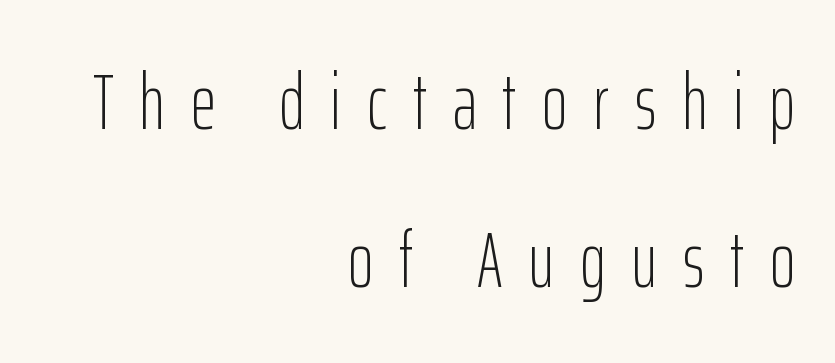
{"serif": "no", "italic": "no", "bold": "no", "weight": "light", "width": "condensed", "stroke_contrast": "low", "x_height": "medium", "monospaced": "no", "underline": "no", "align": "right", "line_spacing": "loose", "line_spacing_ratio": 2.03, "letter_spacing": "wide", "letter_spacing_em": 0.33, "glyph_px": 78}
